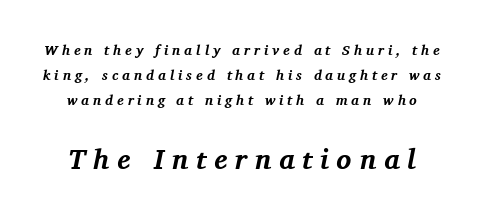
Unlike a clean sans, this face finishes its strokes with serifs. You get the small type first, then a jump to larger type. Looks like regular typesetting: each glyph gets only the width it needs. Here the glyphs are tracked loosely, breaking word shapes into spaced letters. These words are printed bold, with thick strokes throughout. Emphasis-style slanted type is in use.
